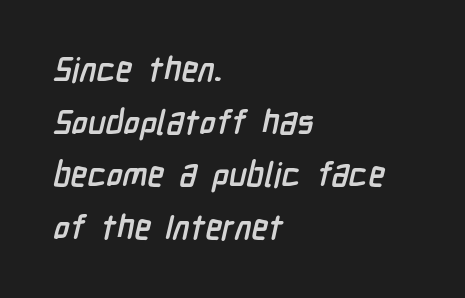
The image shows 34 px semibold, condensed sans-serif type; set left-aligned, normal line spacing (1.55x), normal letter spacing, not underlined; low stroke contrast and a medium x-height.
